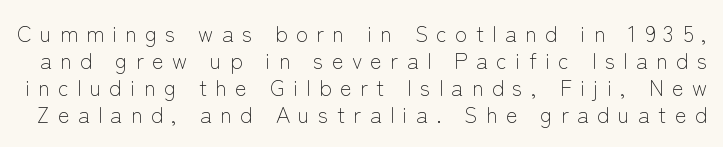
Q: Is the text bold? A: No.
Q: Is the text italic (slanted)? A: No, it is upright.
Q: Is the text underlined? A: No.
Q: Is the spacing between letters normal or unusually wide? A: Unusually wide.
